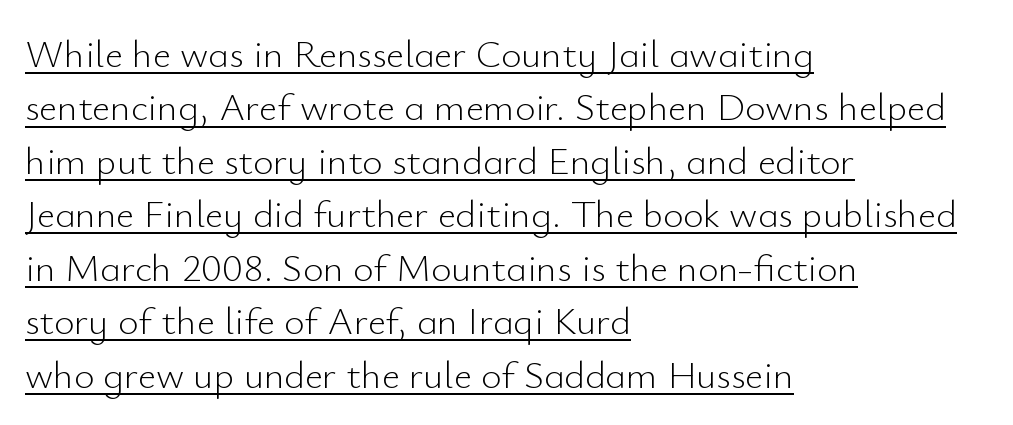
The image shows 39 px light sans-serif type, upright; set left-aligned, normal line spacing (1.37x), normal letter spacing, underlined; low stroke contrast and a small x-height.
